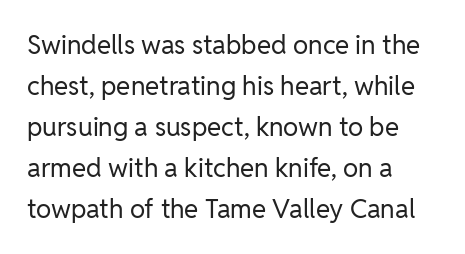
{"italic": "no", "bold": "no", "underline": "no", "align": "left", "line_spacing": "normal", "line_spacing_ratio": 1.58, "letter_spacing": "normal", "letter_spacing_em": 0.0, "glyph_px": 26}
